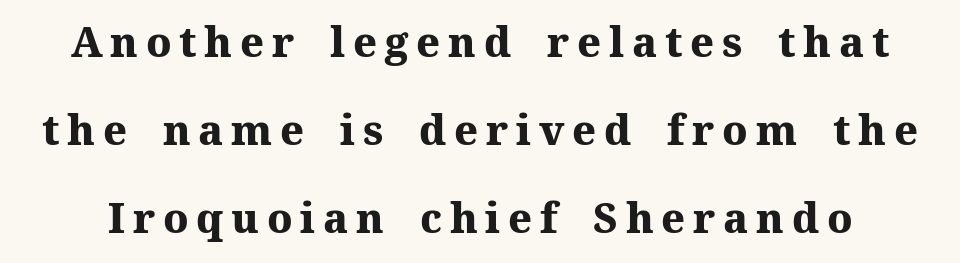
The block of text is sparse from top to bottom, with ample space between rows. This sample has the flowing, uneven cadence of proportional lettering. Type style note: has serifs. The lettering holds an erect, upright posture throughout.
